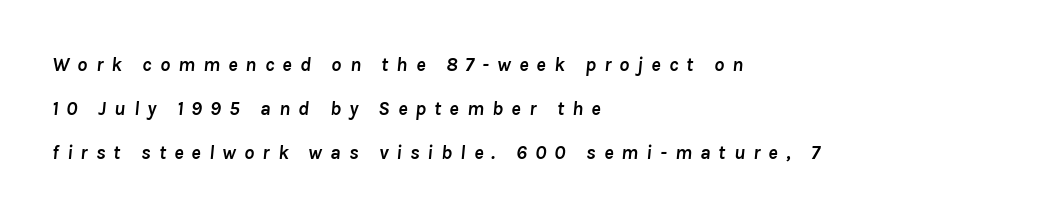
Q: Is the text bold? A: Yes.
Q: Is the text italic (slanted)? A: Yes, it leans right by about 8 degrees.
Q: Is the text underlined? A: No.
Q: How is the paragraph aligned? A: Left-aligned.
Q: Is the spacing between letters normal or unusually wide? A: Unusually wide.
Q: Is the spacing between lines tight, normal or loose? A: Loose.
